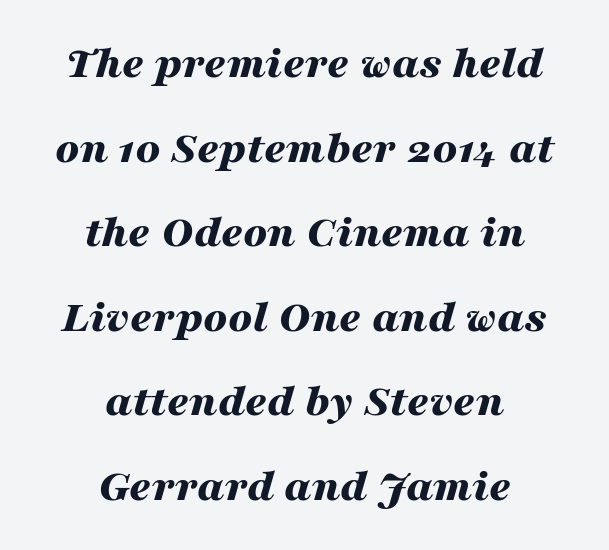
Q: Is the text bold? A: Yes.
Q: Is the text italic (slanted)? A: Yes, it leans right by about 16 degrees.
Q: Is the text underlined? A: No.
Q: How is the paragraph aligned? A: Centered.
Q: Is the spacing between letters normal or unusually wide? A: Normal.
Q: Width (condensed, normal, or wide)? A: Wide.
Q: Stroke contrast? A: Medium.
Q: x-height? A: Medium.
Q: Monospaced? A: No.
